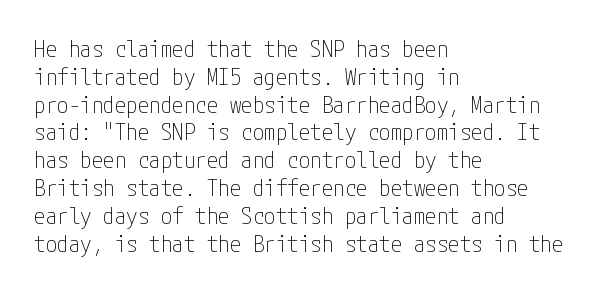
Italic: no, the glyphs are upright roman. Typeset ragged right — the left edge is the straight one. The gaps between neighbouring characters are ordinary and unremarkable. No letter is thick-stroked: the sample isn't bold. Lines of text with bare space underneath.
